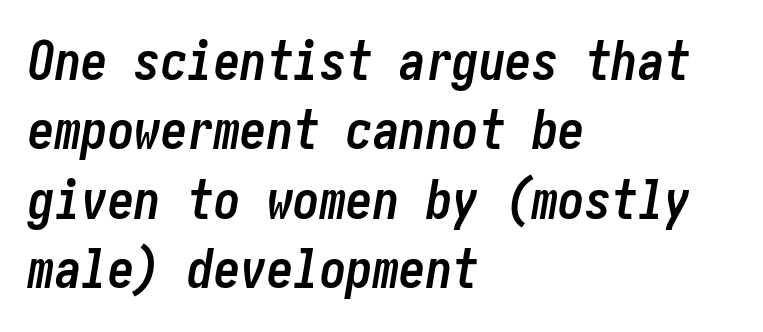
Q: Is the text bold? A: Yes.
Q: Is the text italic (slanted)? A: Yes, it leans right by about 10 degrees.
Q: Is the text underlined? A: No.
Q: How is the paragraph aligned? A: Left-aligned.
Q: Is the spacing between letters normal or unusually wide? A: Normal.
Q: Is the spacing between lines tight, normal or loose? A: Normal.
Q: Width (condensed, normal, or wide)? A: Condensed.
Q: Stroke contrast? A: Low.
Q: x-height? A: Medium.
